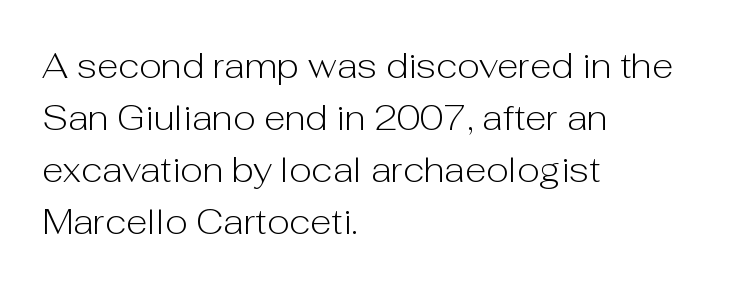
Spacing verdict: proportional, widths tailored to each character. This rendering uses left alignment, leaving the right contour irregular. Vertical strokes here are truly vertical. A quiet, ordinary-to-light weight characterises the typeface. Serif or sans? Sans — the stroke terminals are bare. No extra tracking has been applied to these lines.
